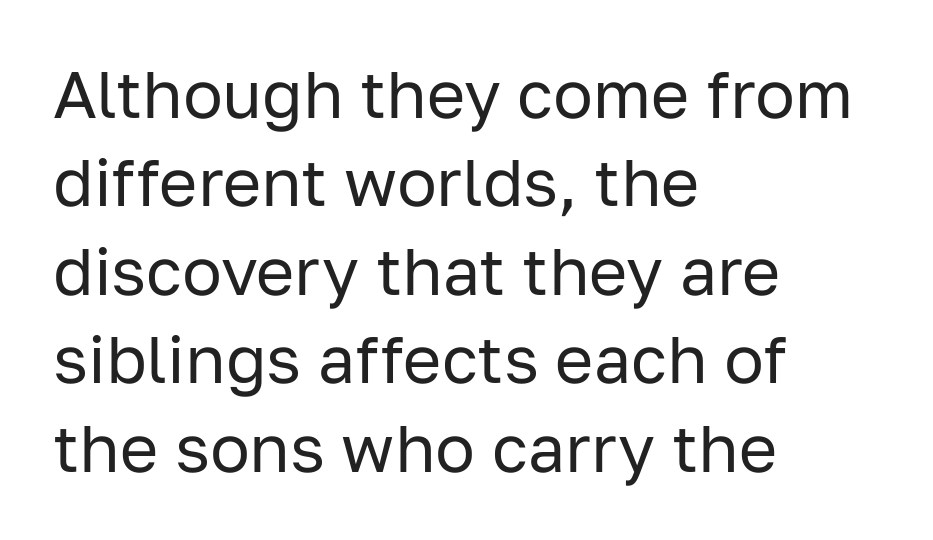
Q: Is the text bold? A: No.
Q: Is the text italic (slanted)? A: No, it is upright.
Q: Is the typeface a serif or a sans-serif typeface? A: Sans-serif.
Q: Is the text underlined? A: No.
Q: How is the paragraph aligned? A: Left-aligned.
Q: Is the spacing between letters normal or unusually wide? A: Normal.
Q: Is the spacing between lines tight, normal or loose? A: Normal.
Q: Width (condensed, normal, or wide)? A: Normal.
Q: Stroke contrast? A: Low.
Q: x-height? A: Medium.
Q: Monospaced? A: No.
